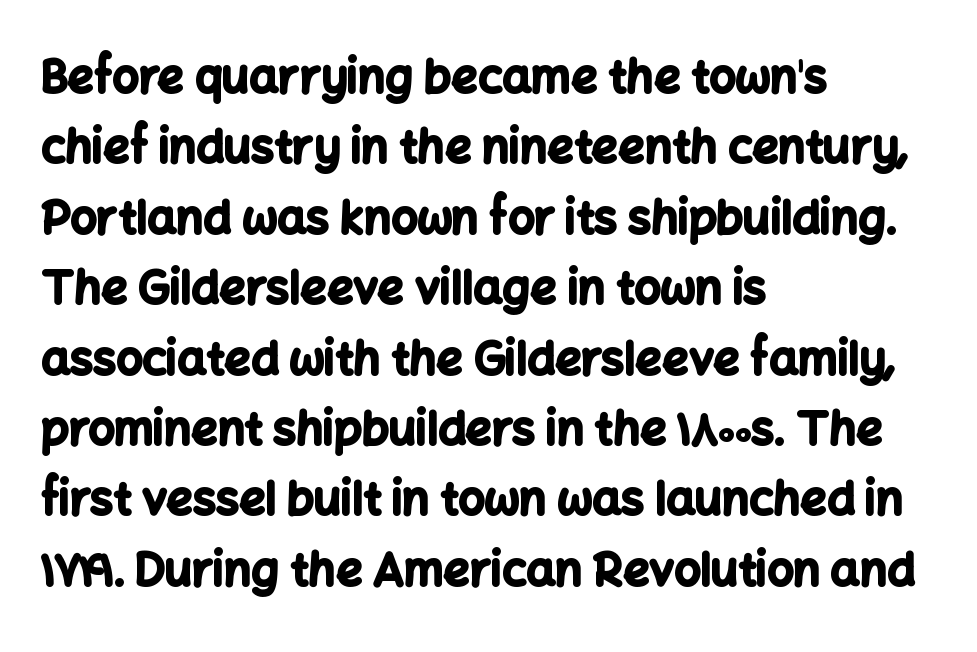
What stands out about the letter spacing? Nothing — it is the standard amount. Notice how thick the strokes are: this is what a full bold looks like. Designer's note — italics off, roman on. Each row of text sits above clean, open space.
